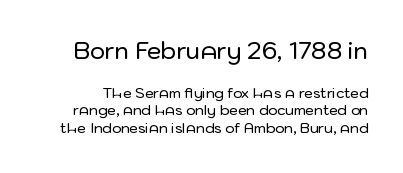
Characters follow at the spacing the type designer built in. Line spacing here is normal. Decoration check: the copy has no underline. Does the lettering tilt? It doesn't — this is upright. The emphasis by scale lands on block number one, above.
